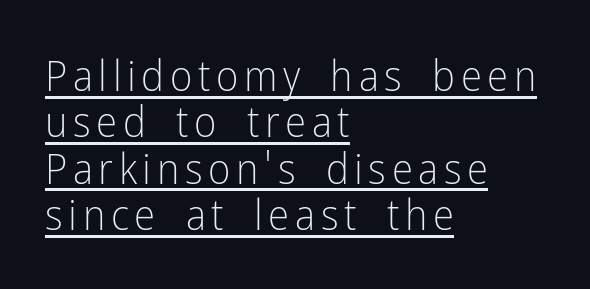
Q: Is the text bold? A: No.
Q: Is the text italic (slanted)? A: No, it is upright.
Q: Is the typeface a serif or a sans-serif typeface? A: Sans-serif.
Q: Is the text underlined? A: Yes.
Q: How is the paragraph aligned? A: Left-aligned.
Q: Is the spacing between lines tight, normal or loose? A: Tight.
Q: Width (condensed, normal, or wide)? A: Condensed.
Q: Stroke contrast? A: Low.
Q: x-height? A: Medium.
Q: Monospaced? A: No.
